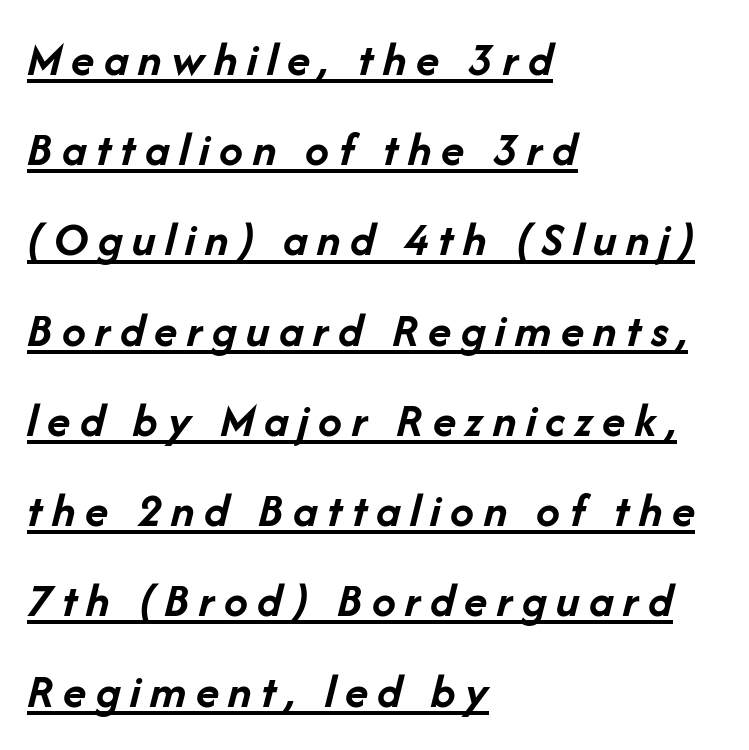
Q: Is the text bold? A: Yes.
Q: Is the text italic (slanted)? A: Yes, it leans right by about 14 degrees.
Q: Is the text underlined? A: Yes.
Q: How is the paragraph aligned? A: Left-aligned.
Q: Is the spacing between letters normal or unusually wide? A: Unusually wide.
Q: Width (condensed, normal, or wide)? A: Normal.
Q: Stroke contrast? A: Low.
Q: x-height? A: Medium.
Q: Monospaced? A: No.
